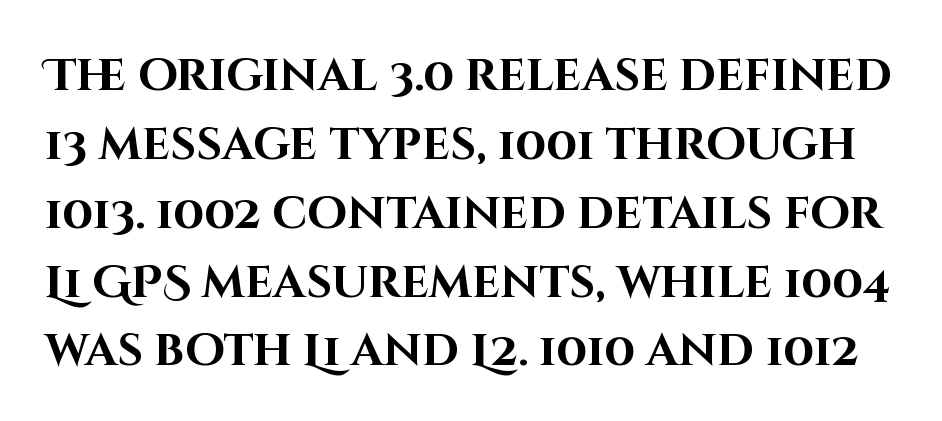
Q: Is the text bold? A: Yes.
Q: Is the text italic (slanted)? A: No, it is upright.
Q: Is the typeface a serif or a sans-serif typeface? A: Sans-serif.
Q: Is the text underlined? A: No.
Q: Is the spacing between letters normal or unusually wide? A: Normal.
Q: Is the spacing between lines tight, normal or loose? A: Normal.
Q: Width (condensed, normal, or wide)? A: Normal.
Q: Stroke contrast? A: High.
Q: x-height? A: Large.
Q: Monospaced? A: No.
